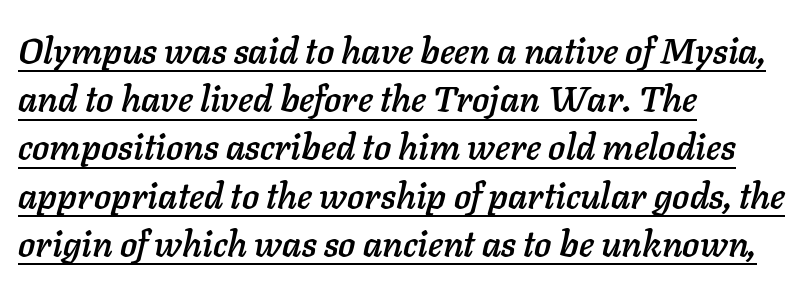
Q: Is the text italic (slanted)? A: Yes, it leans right by about 11 degrees.
Q: Is the text underlined? A: Yes.
Q: How is the paragraph aligned? A: Left-aligned.
Q: Is the spacing between letters normal or unusually wide? A: Normal.
Q: Is the spacing between lines tight, normal or loose? A: Normal.
Q: Width (condensed, normal, or wide)? A: Normal.
Q: Stroke contrast? A: Low.
Q: x-height? A: Medium.
Q: Monospaced? A: No.
